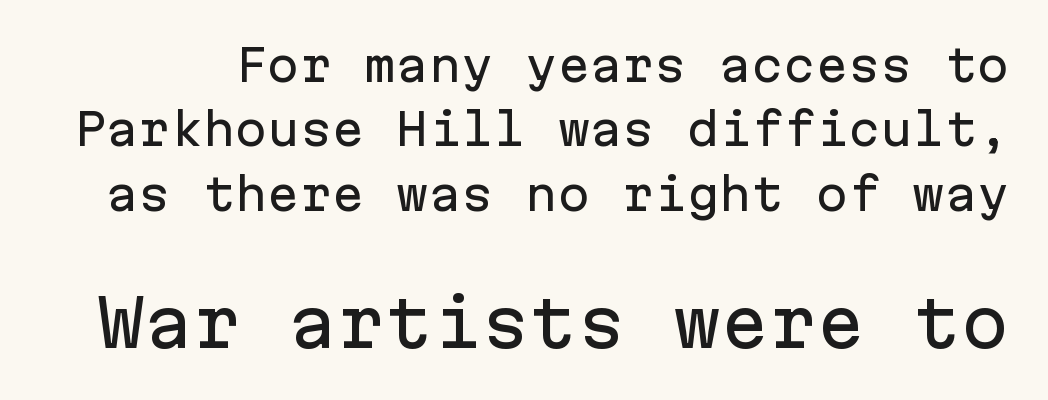
{"serif": "no", "italic": "no", "width": "normal", "stroke_contrast": "low", "x_height": "medium", "monospaced": "yes", "underline": "no", "line_spacing": "normal", "line_spacing_ratio": 1.5, "letter_spacing": "normal", "letter_spacing_em": 0.0, "larger_block": "second", "size_ratio": 1.49, "glyph_px": 64}
